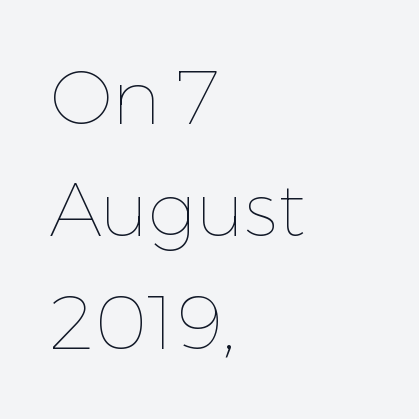
The type is set solid horizontally, with unmodified tracking. Vertical strokes here are truly vertical. Summary of vertical rhythm: regular, with standard interline spacing. Proportional: the letters do not fall into vertical columns. A bare baseline throughout the passage. Nothing heavy about these letters — not bold at all.
